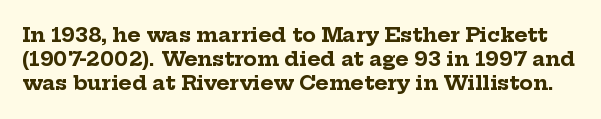
Q: Is the text bold? A: Yes.
Q: Is the text italic (slanted)? A: No, it is upright.
Q: Is the text underlined? A: No.
Q: Is the spacing between letters normal or unusually wide? A: Normal.
